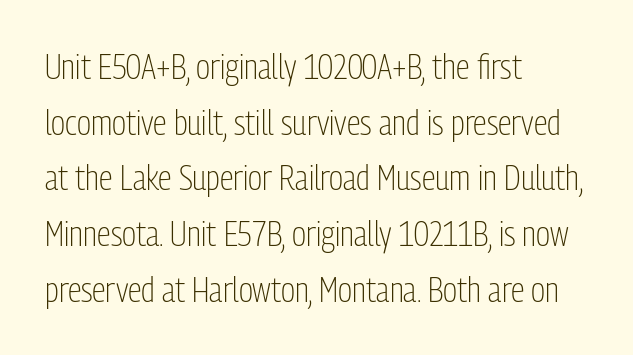
The image shows 35 px light, condensed sans-serif type, upright; set left-aligned, normal line spacing (1.59x), normal letter spacing, not underlined; low stroke contrast and a medium x-height.
